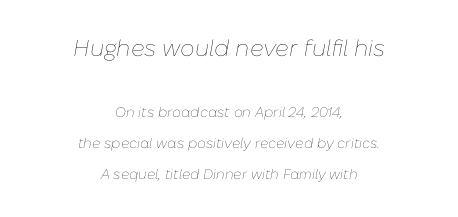
Q: Is the text bold? A: No.
Q: Is the text italic (slanted)? A: Yes, it leans right by about 10 degrees.
Q: Is the text underlined? A: No.
Q: How is the paragraph aligned? A: Centered.
Q: Is the spacing between letters normal or unusually wide? A: Normal.
Q: Is the spacing between lines tight, normal or loose? A: Loose.
Q: Which block of text is set in a larger size, the first (top) or the second (bottom)? A: The first (top) one.
